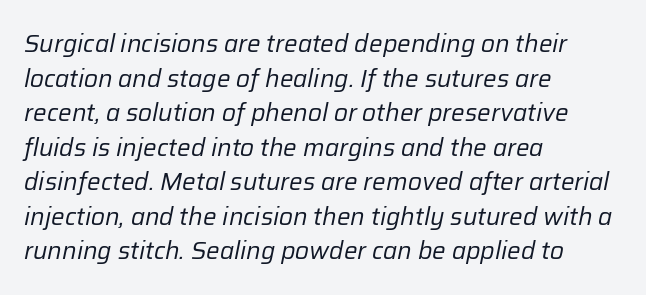
Q: Is the text bold? A: No.
Q: Is the text italic (slanted)? A: Yes, it leans right by about 12 degrees.
Q: Is the text underlined? A: No.
Q: How is the paragraph aligned? A: Left-aligned.
Q: Is the spacing between letters normal or unusually wide? A: Normal.
Q: Is the spacing between lines tight, normal or loose? A: Normal.
